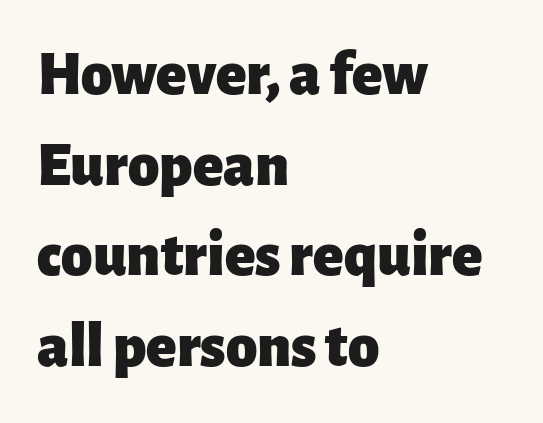
The passage shown is emphatically bold. This sample uses plain, unmodified letter spacing. Designer's note — italics off, roman on. The paragraph has a hard left edge and a soft right edge.
